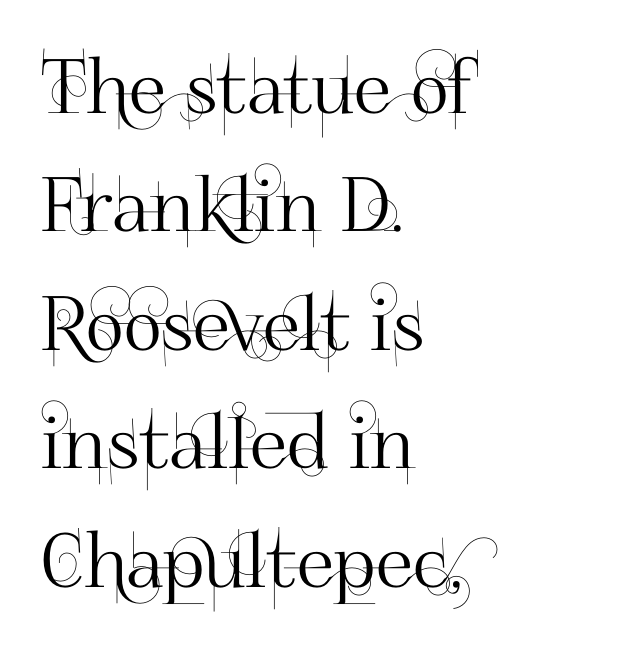
Q: Is the text italic (slanted)? A: No, it is upright.
Q: Is the typeface a serif or a sans-serif typeface? A: Sans-serif.
Q: Is the text underlined? A: No.
Q: How is the paragraph aligned? A: Left-aligned.
Q: Is the spacing between letters normal or unusually wide? A: Normal.
Q: Is the spacing between lines tight, normal or loose? A: Normal.
Q: Width (condensed, normal, or wide)? A: Normal.
Q: Stroke contrast? A: High.
Q: x-height? A: Small.
Q: Monospaced? A: No.
